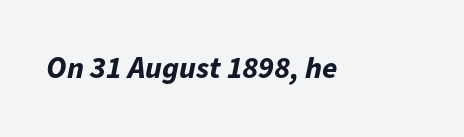
Character widths vary here, with narrow letters taking less room than wide ones. The text carries the slant typical of an italic or oblique font. Only glyphs here, with clear space below each row. Short note: letters normally spaced. Compared with an ordinary text face, these strokes are far heavier — a full bold.
